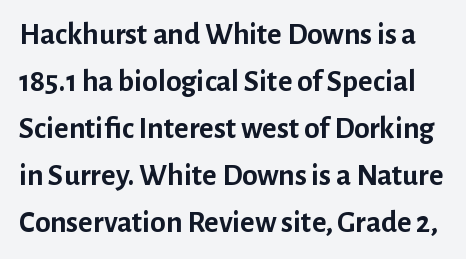
These lines keep a tight, regular rhythm from letter to letter. Has an underline been added? It has not. Each letter keeps its own natural width here, so spacing adapts to shape. Quick note: not italic, upright. The glyphs in this specimen are sans serif.
